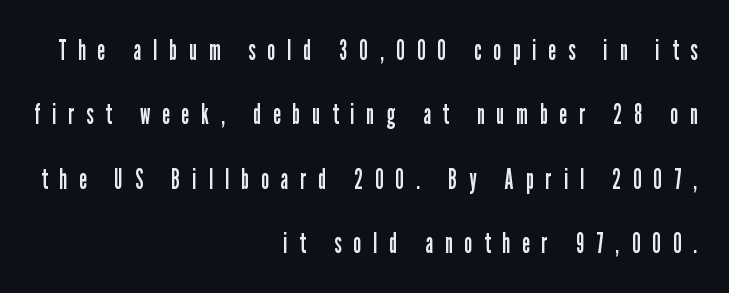
This sample uses an upright cut, with every glyph sitting square on the baseline. Leftover space on each line is placed entirely before the opening word. A sans-serif font was chosen for this passage. Look at the tracking — it's clearly loosened, letters drifting apart. Weight: in the light-to-regular range.
